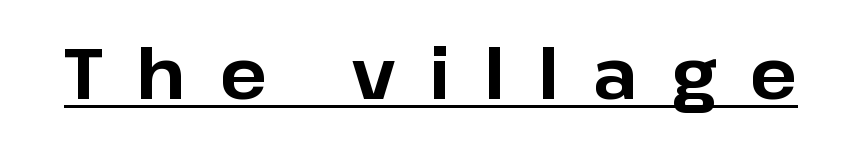
The image shows 70 px bold sans-serif type, upright; set unusually wide letter spacing (+0.48 em), underlined; low stroke contrast and a medium x-height.
